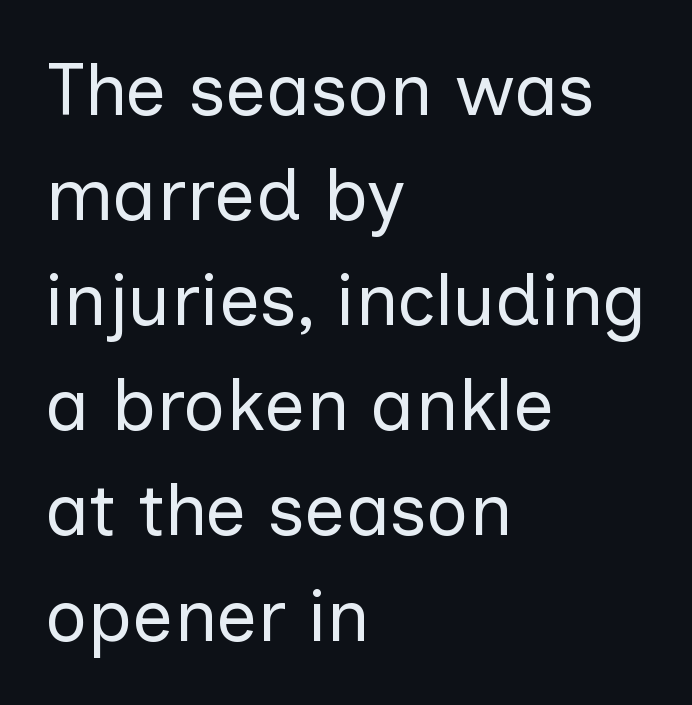
Compared with typical paragraphs, the rows here are spaced about the same. Visually the block forms a straight wall on the left and a jagged coastline on the right. Heft: none added — not bold. A roman cut, with each character standing at attention. The passage shown is not underscored anywhere.
